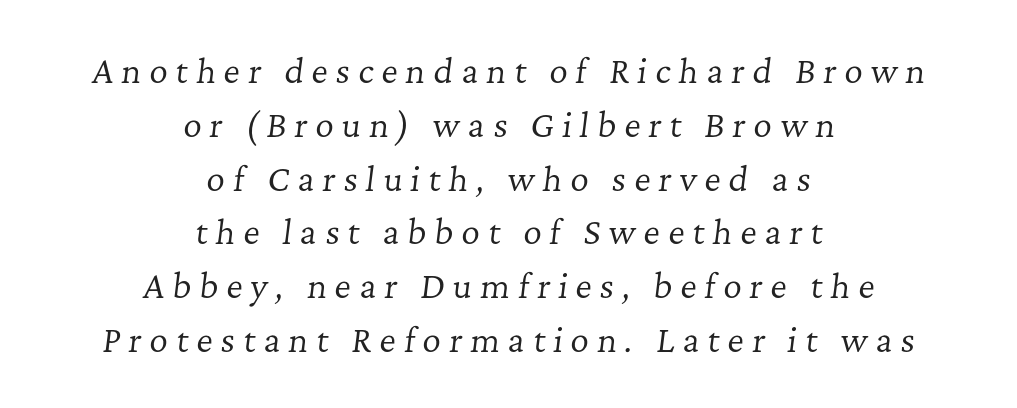
The designer left line spacing at the default. Just letters on the line, the space beneath them empty. Emphasis-style slanted type is in use. The face looks like a standard text weight, possibly lighter. Small tapered or slab feet sit at the stroke ends, so this counts as serif. Spacing verdict: proportional, widths tailored to each character.
